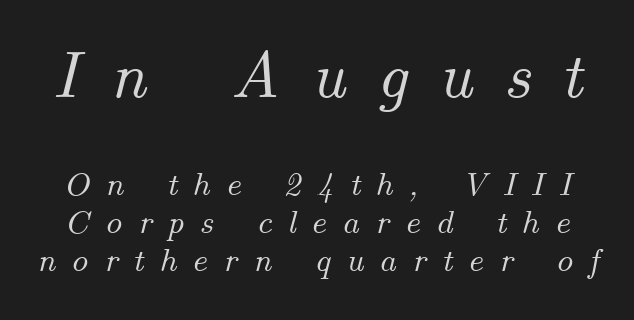
Q: Is the text italic (slanted)? A: Yes, it leans right by about 14 degrees.
Q: Is the text underlined? A: No.
Q: Is the spacing between letters normal or unusually wide? A: Unusually wide.
Q: Is the spacing between lines tight, normal or loose? A: Tight.
Q: Which block of text is set in a larger size, the first (top) or the second (bottom)? A: The first (top) one.
Q: Width (condensed, normal, or wide)? A: Normal.
Q: Stroke contrast? A: Medium.
Q: x-height? A: Small.
Q: Monospaced? A: No.
